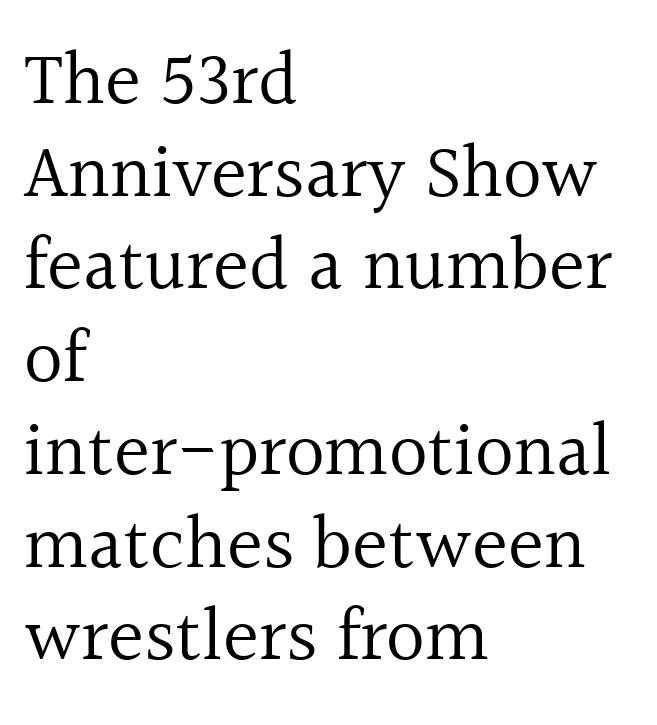
Q: Is the text bold? A: No.
Q: Is the text italic (slanted)? A: No, it is upright.
Q: Is the typeface a serif or a sans-serif typeface? A: Serif.
Q: Is the text underlined? A: No.
Q: How is the paragraph aligned? A: Left-aligned.
Q: Is the spacing between letters normal or unusually wide? A: Normal.
Q: Width (condensed, normal, or wide)? A: Normal.
Q: x-height? A: Medium.
Q: Monospaced? A: No.
